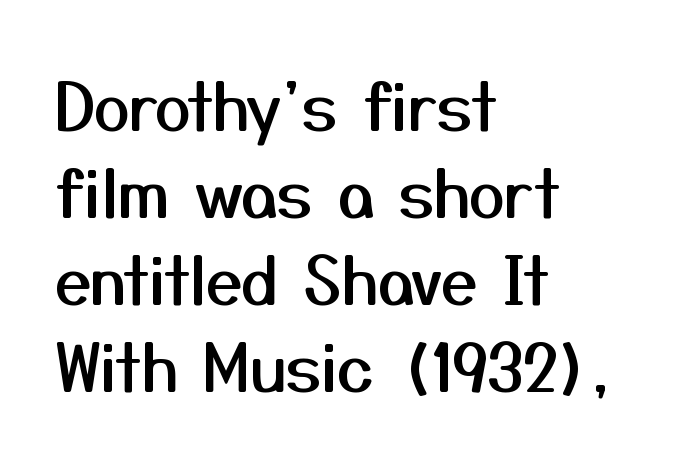
Q: Is the text italic (slanted)? A: No, it is upright.
Q: Is the typeface a serif or a sans-serif typeface? A: Sans-serif.
Q: Is the text underlined? A: No.
Q: How is the paragraph aligned? A: Left-aligned.
Q: Is the spacing between letters normal or unusually wide? A: Normal.
Q: Is the spacing between lines tight, normal or loose? A: Normal.
Q: Width (condensed, normal, or wide)? A: Normal.
Q: Stroke contrast? A: Medium.
Q: x-height? A: Medium.
Q: Monospaced? A: No.
